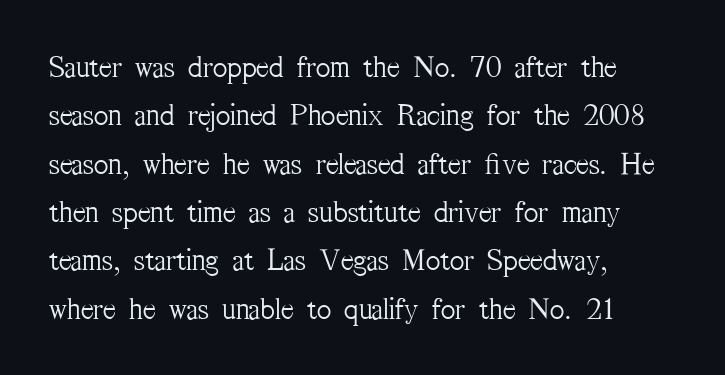
{"serif": "yes", "italic": "no", "bold": "no", "weight": "light", "width": "condensed", "stroke_contrast": "medium", "x_height": "medium", "monospaced": "no", "underline": "no", "align": "left", "line_spacing": "normal", "line_spacing_ratio": 1.56, "letter_spacing": "normal", "letter_spacing_em": 0.0, "glyph_px": 31}
